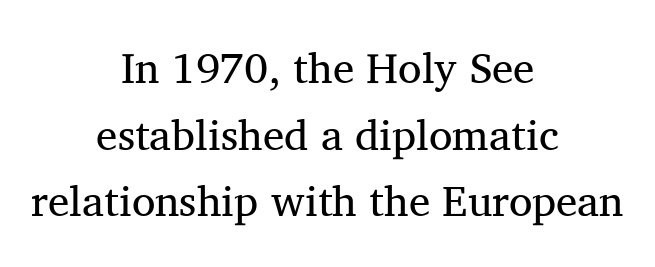
Q: Is the text bold? A: No.
Q: Is the text italic (slanted)? A: No, it is upright.
Q: Is the typeface a serif or a sans-serif typeface? A: Serif.
Q: Is the text underlined? A: No.
Q: How is the paragraph aligned? A: Centered.
Q: Is the spacing between letters normal or unusually wide? A: Normal.
Q: Is the spacing between lines tight, normal or loose? A: Normal.
Q: Width (condensed, normal, or wide)? A: Normal.
Q: Stroke contrast? A: Medium.
Q: x-height? A: Medium.
Q: Monospaced? A: No.
